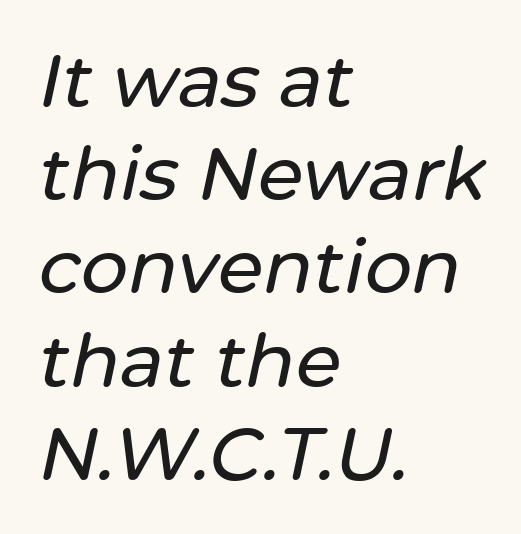
{"italic": "yes", "lean": "right", "slant_degrees": 12, "width": "normal", "stroke_contrast": "low", "x_height": "medium", "monospaced": "no", "underline": "no", "align": "left", "line_spacing": "normal", "line_spacing_ratio": 1.26, "letter_spacing": "normal", "letter_spacing_em": 0.0, "glyph_px": 74}
